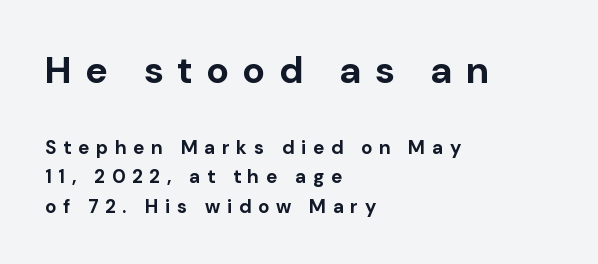
Heft: maximum for text — a bold. Underlining? Definitely not there. Spacing verdict: proportional, widths tailored to each character. The more generous point size was reserved for the upper chunk.
